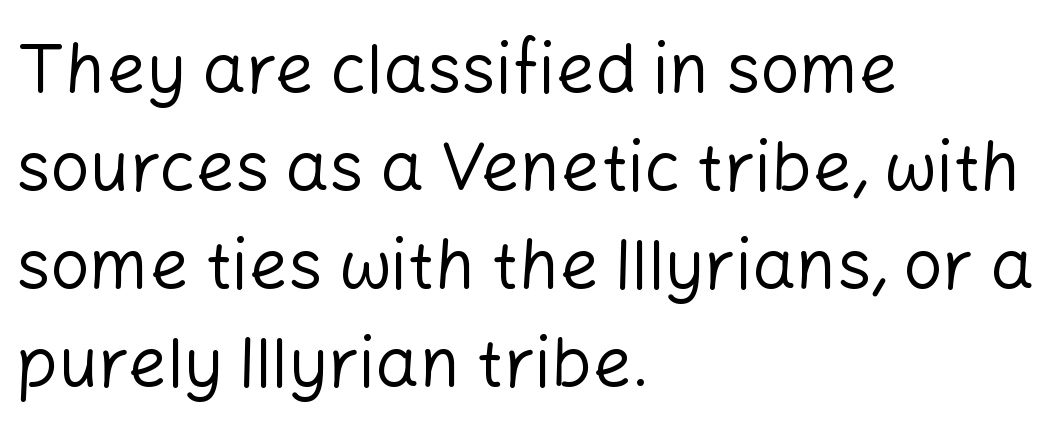
How would I describe the line gaps? Plain and ordinary. The foot of each line stays bare and open. Observe the absence of serifs on each vertical stroke in this sample. Ordinary non-slanted type is in use. Stems and bowls with no extra thickness — not bold. The rendering uses natural spacing where letterforms have individual widths.
